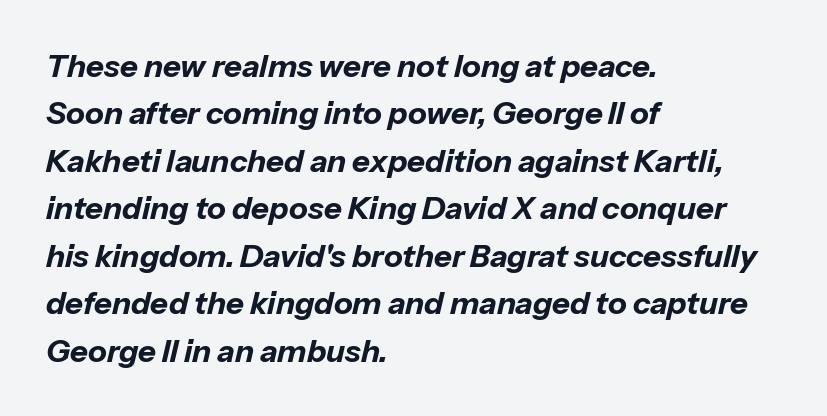
The letters are bold, with thick, heavy strokes. The space directly below the letters is spotless. How would I describe the line gaps? Plain and ordinary. Characters follow at the spacing the type designer built in. The rendering applies a slant to the glyphs.
